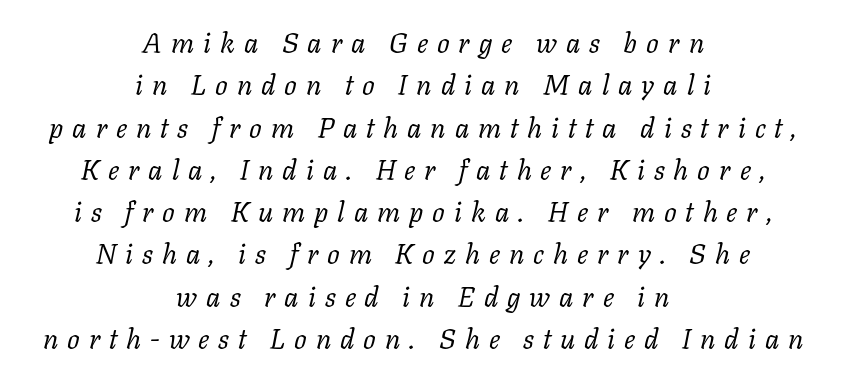
Q: Is the text bold? A: No.
Q: Is the text italic (slanted)? A: Yes, it leans right by about 11 degrees.
Q: Is the typeface a serif or a sans-serif typeface? A: Serif.
Q: Is the text underlined? A: No.
Q: How is the paragraph aligned? A: Centered.
Q: Is the spacing between letters normal or unusually wide? A: Unusually wide.
Q: Is the spacing between lines tight, normal or loose? A: Normal.
Q: Width (condensed, normal, or wide)? A: Normal.
Q: Stroke contrast? A: Low.
Q: x-height? A: Medium.
Q: Monospaced? A: No.
